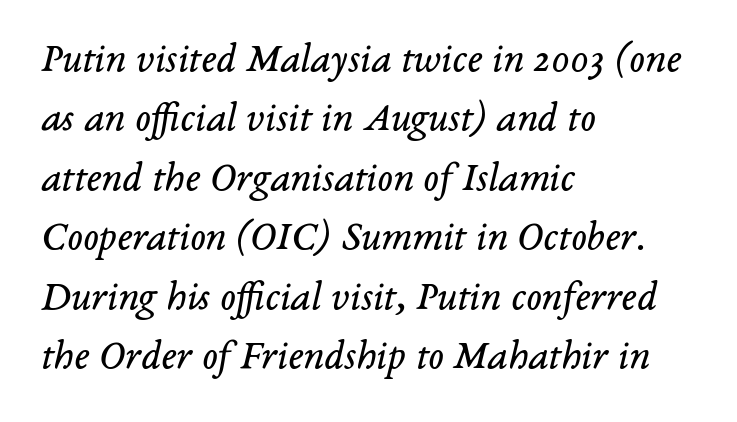
{"serif": "yes", "italic": "yes", "lean": "right", "slant_degrees": 14, "bold": "no", "weight": "regular", "width": "normal", "stroke_contrast": "low", "x_height": "medium", "monospaced": "no", "underline": "no", "align": "left", "line_spacing": "normal", "line_spacing_ratio": 1.45, "letter_spacing": "normal", "letter_spacing_em": 0.0, "glyph_px": 41}
